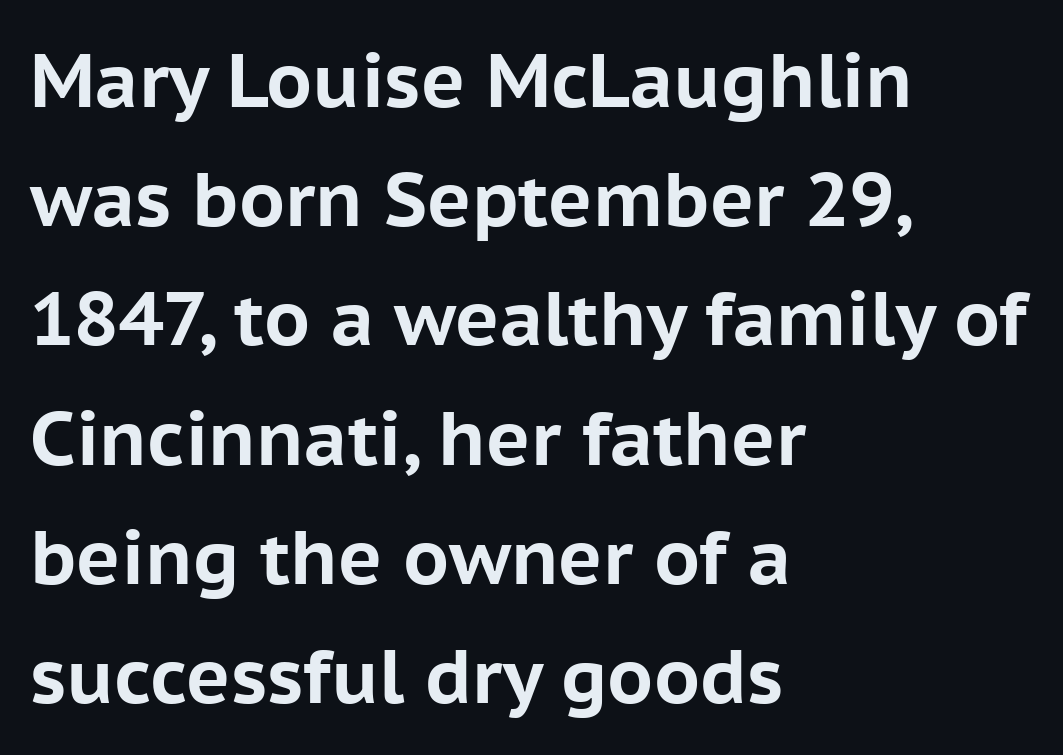
Q: Is the text bold? A: Yes.
Q: Is the text italic (slanted)? A: No, it is upright.
Q: Is the typeface a serif or a sans-serif typeface? A: Sans-serif.
Q: Is the text underlined? A: No.
Q: How is the paragraph aligned? A: Left-aligned.
Q: Is the spacing between letters normal or unusually wide? A: Normal.
Q: Is the spacing between lines tight, normal or loose? A: Normal.
Q: Width (condensed, normal, or wide)? A: Normal.
Q: Stroke contrast? A: Low.
Q: x-height? A: Medium.
Q: Monospaced? A: No.
